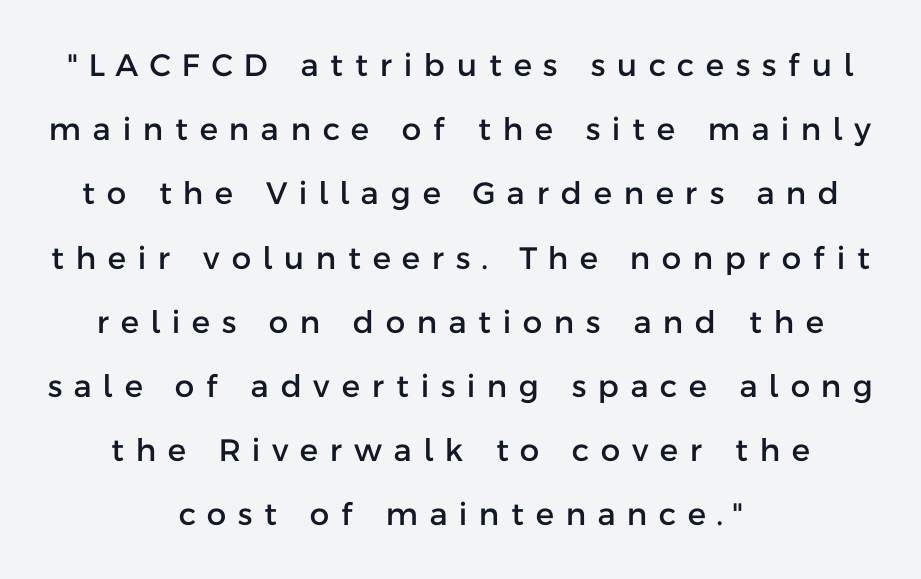
The image shows 31 px sans-serif type, upright; set centered, loose line spacing (2.07x), unusually wide letter spacing (+0.38 em), not underlined; low stroke contrast and a medium x-height.
